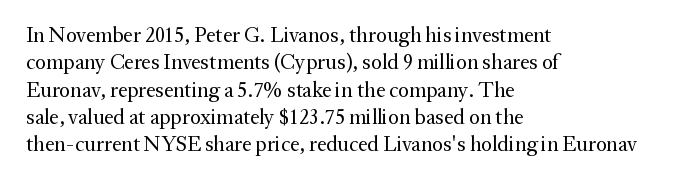
Reading down the block, your eye returns to a fixed left position each line. The weight tops out at a normal text grade. Interline gaps are of average width in this sample. The letters sit at their default tracking, neither squeezed nor spread.
